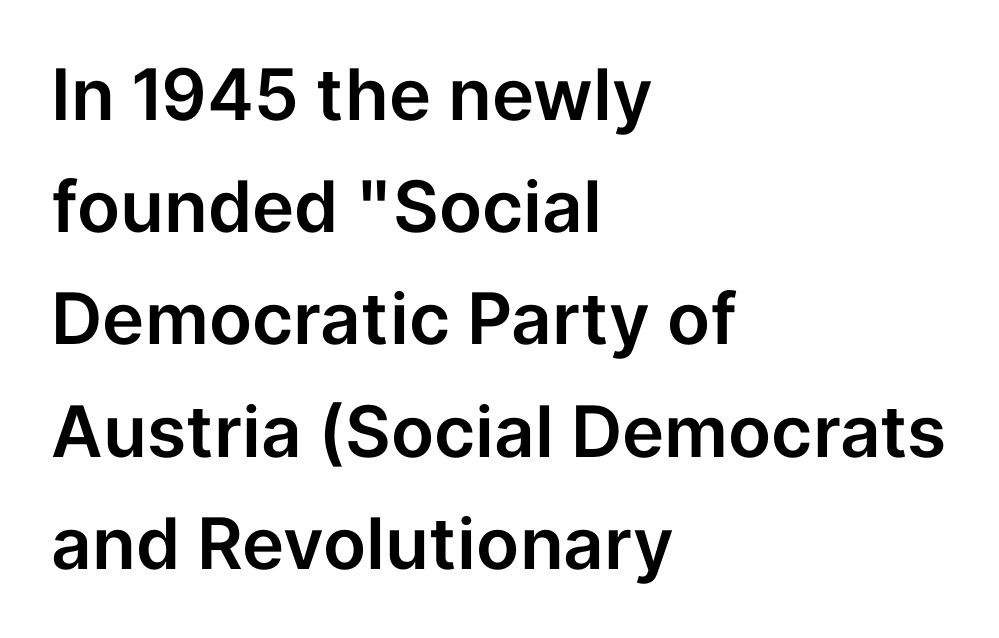
The rendering shows plain stroke endings on the letterforms — a sans-serif design. You could not count columns in this text — the font is proportionally spaced. The axis of the letterforms is exactly vertical. Which margin do the lines hug? The left one — the right edge is uneven.
